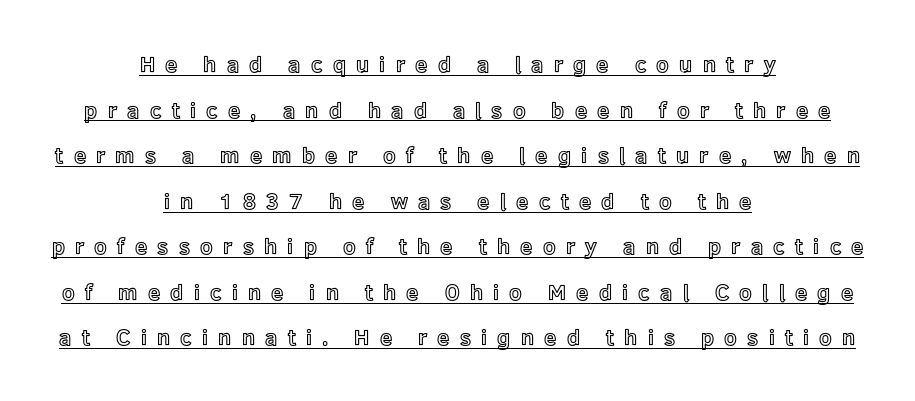
{"italic": "no", "underline": "yes", "align": "center", "line_spacing": "loose", "line_spacing_ratio": 2.07, "letter_spacing": "wide", "letter_spacing_em": 0.47, "glyph_px": 22}
